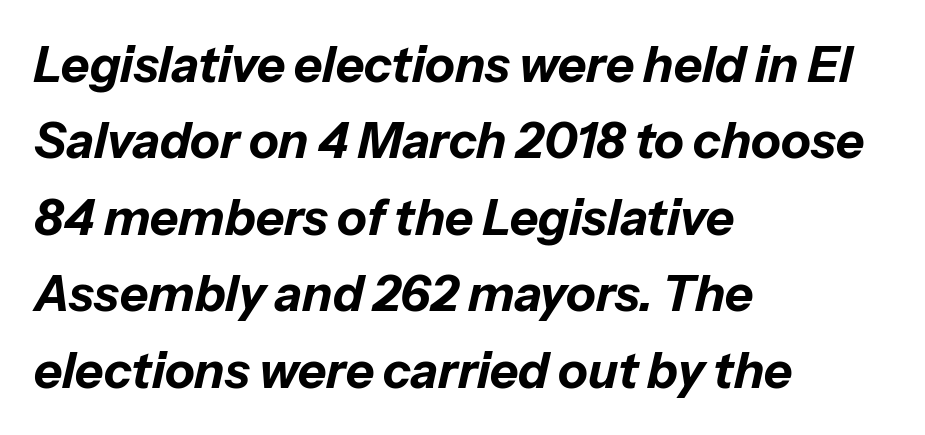
The paragraph shown leans on its left margin. The zone under the glyphs is completely vacant. The passage shown leans; its letterforms are oblique. Notice how descenders clear the ascenders below comfortably — that's standard leading. Spacing verdict: proportional, widths tailored to each character. You'd pick this weight for a headline — it's a proper bold.
